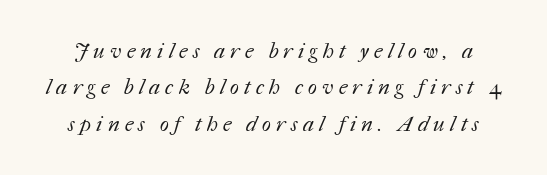
{"bold": "no", "underline": "no", "line_spacing_ratio": 1.73, "letter_spacing": "wide", "letter_spacing_em": 0.25, "glyph_px": 21}
